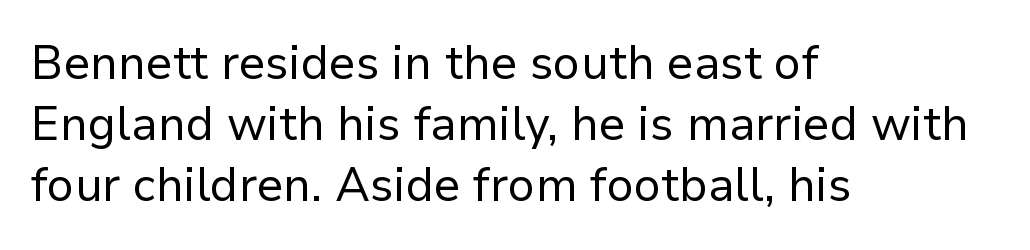
{"serif": "no", "italic": "no", "bold": "no", "weight": "regular", "width": "normal", "stroke_contrast": "low", "x_height": "medium", "monospaced": "no", "underline": "no", "align": "left", "line_spacing": "normal", "line_spacing_ratio": 1.3, "letter_spacing": "normal", "letter_spacing_em": 0.0, "glyph_px": 47}
